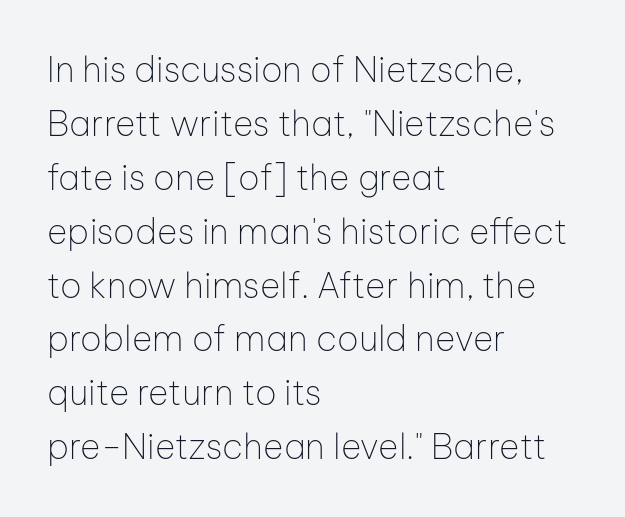
Observe the absence of serifs on each vertical stroke in this sample. All the whitespace from short lines collects on the right. Vertical spacing — default. Inter-character spacing is left at the font's built-in metrics. The specimen omits any rule beneath the text block's lines.
